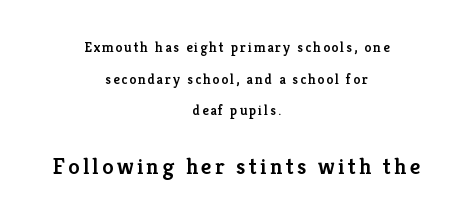
Q: Is the text bold? A: Semi-bold.
Q: Is the text italic (slanted)? A: No, it is upright.
Q: Is the text underlined? A: No.
Q: How is the paragraph aligned? A: Centered.
Q: Is the spacing between lines tight, normal or loose? A: Loose.
Q: Which block of text is set in a larger size, the first (top) or the second (bottom)? A: The second (bottom) one.
